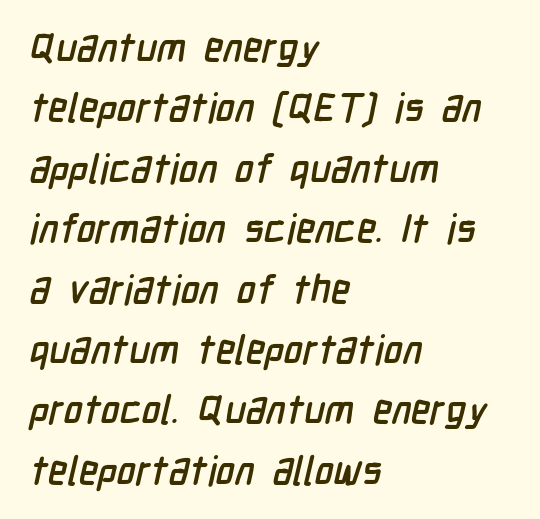
A typesetter would call this proportional, since set widths differ per character. Characters follow at the spacing the type designer built in. A student would call this left alignment; a typographer would say flush left, rag right. A bare baseline throughout the passage. Honestly, the row spacing looks completely unremarkable.
